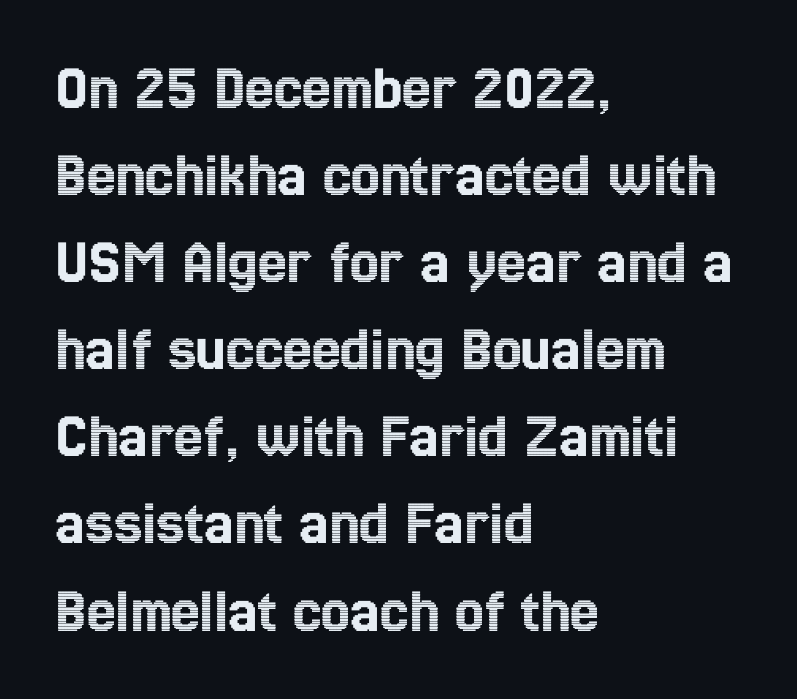
{"italic": "no", "width": "condensed", "x_height": "medium", "monospaced": "no", "underline": "no", "align": "left", "line_spacing": "normal", "line_spacing_ratio": 1.34, "letter_spacing": "normal", "letter_spacing_em": 0.0, "glyph_px": 65}
